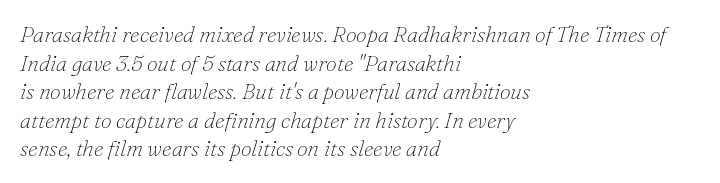
Words float on clear page, feet unadorned. Looking at the ascenders, they clearly lean. The letters look calm and open, with moderate or lighter stems. This block has exactly the height ordinary leading produces.
